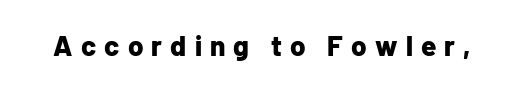
Q: Is the text bold? A: Yes.
Q: Is the text italic (slanted)? A: No, it is upright.
Q: Is the typeface a serif or a sans-serif typeface? A: Sans-serif.
Q: Is the text underlined? A: No.
Q: Is the spacing between letters normal or unusually wide? A: Unusually wide.
Q: Width (condensed, normal, or wide)? A: Normal.
Q: Stroke contrast? A: Low.
Q: x-height? A: Medium.
Q: Monospaced? A: No.
